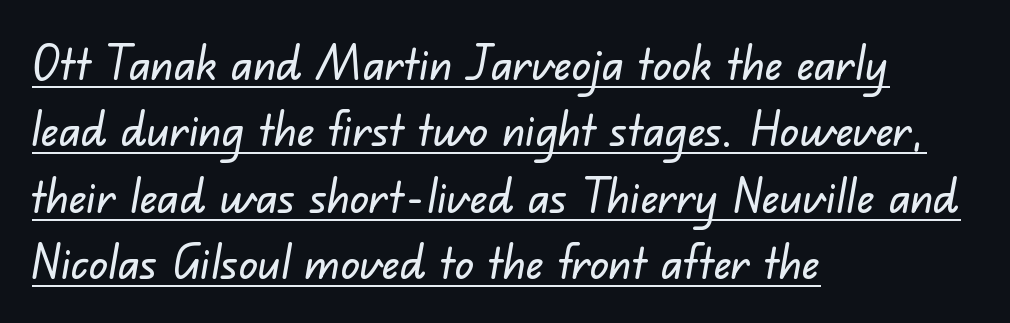
Teacher's note: observe the even left margin — that is flush-left alignment. Students, note that the glyphs here touch the page at normal intervals. Summary of vertical rhythm: regular, with standard interline spacing. Note the varied advance widths — an 'i' is clearly narrower than an 'm'.
